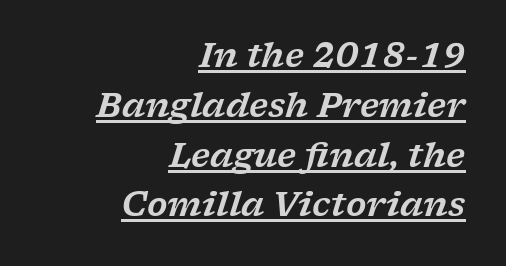
Q: Is the text italic (slanted)? A: Yes, it leans right by about 17 degrees.
Q: Is the typeface a serif or a sans-serif typeface? A: Serif.
Q: Is the text underlined? A: Yes.
Q: How is the paragraph aligned? A: Right-aligned.
Q: Is the spacing between letters normal or unusually wide? A: Normal.
Q: Is the spacing between lines tight, normal or loose? A: Normal.
Q: Width (condensed, normal, or wide)? A: Wide.
Q: Stroke contrast? A: Low.
Q: x-height? A: Medium.
Q: Monospaced? A: No.
